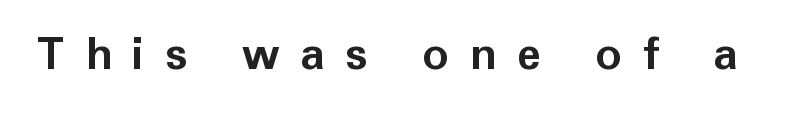
Q: Is the text bold? A: Yes.
Q: Is the text italic (slanted)? A: No, it is upright.
Q: Is the typeface a serif or a sans-serif typeface? A: Sans-serif.
Q: Is the text underlined? A: No.
Q: Is the spacing between letters normal or unusually wide? A: Unusually wide.
Q: Width (condensed, normal, or wide)? A: Normal.
Q: Stroke contrast? A: Low.
Q: x-height? A: Medium.
Q: Monospaced? A: No.
